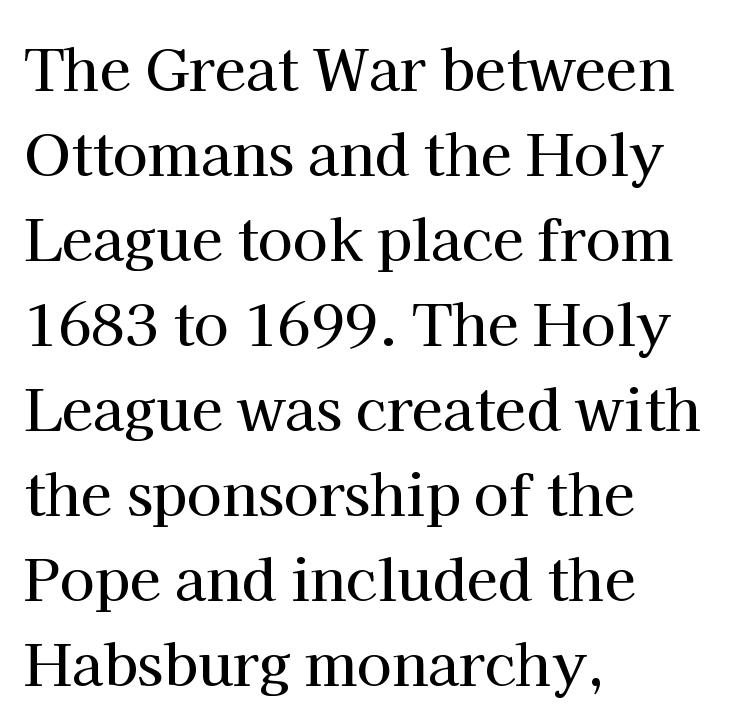
The image shows 57 px serif type, upright; set left-aligned, normal line spacing (1.49x), normal letter spacing, not underlined; high stroke contrast and a medium x-height.
